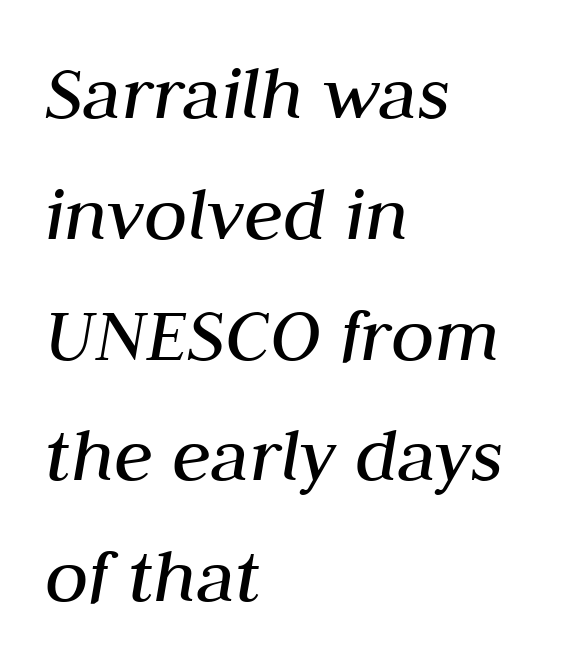
You could call the tracking neutral — neither tight nor loose. Notice how the passage keeps a crisp vertical edge on the left only. Tall strokes in this sample are angled rather than plumb. No extra ink here — the face is not bold. Proportional: the letters do not fall into vertical columns. Glance below the letters and you will spot only blank space.
